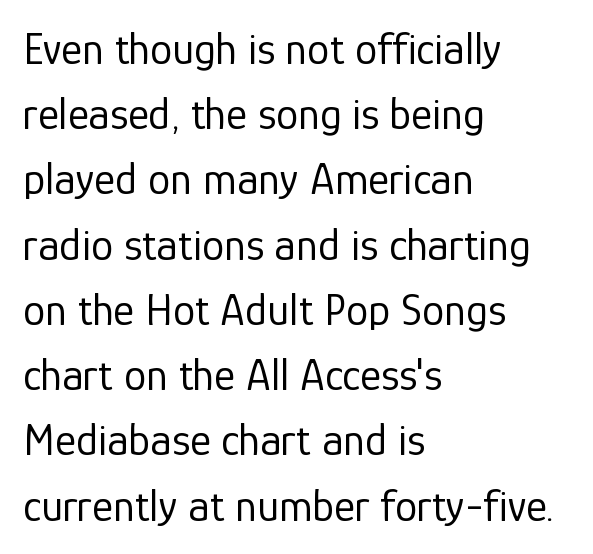
You could not count columns in this text — the font is proportionally spaced. Each letter's strokes conclude bluntly, with no projecting serifs. Posture: vertical. Left-aligned paragraph, ragged on the right. Descenders hang freely into open space. Spacing between characters is what you'd get straight out of the box.
